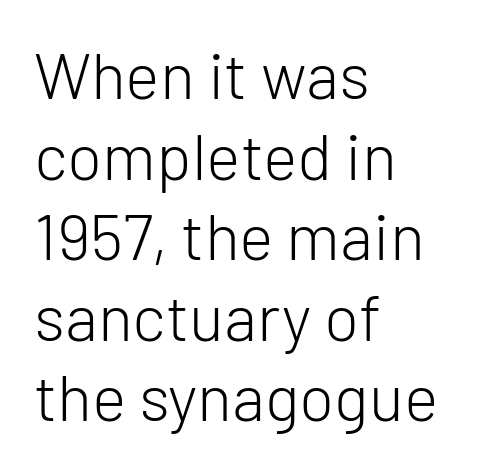
The image shows 65 px light sans-serif type, upright; set left-aligned, line spacing 1.24x, normal letter spacing, not underlined; low stroke contrast and a medium x-height.
